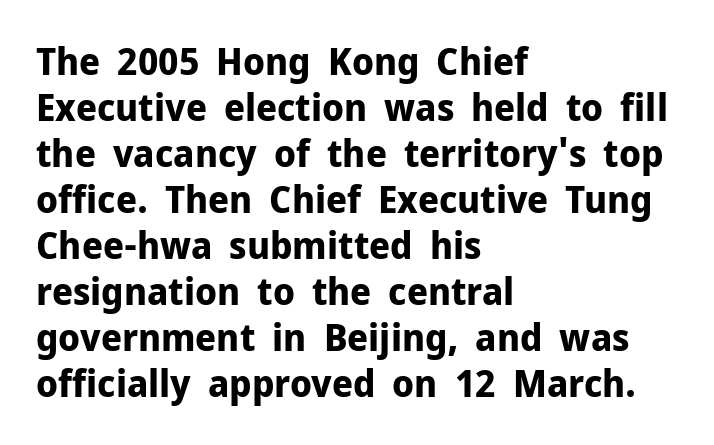
{"serif": "no", "italic": "no", "bold": "yes", "weight": "bold", "width": "normal", "stroke_contrast": "low", "x_height": "medium", "monospaced": "no", "underline": "no", "align": "left", "line_spacing_ratio": 1.21, "letter_spacing": "normal", "letter_spacing_em": 0.0, "glyph_px": 38}
